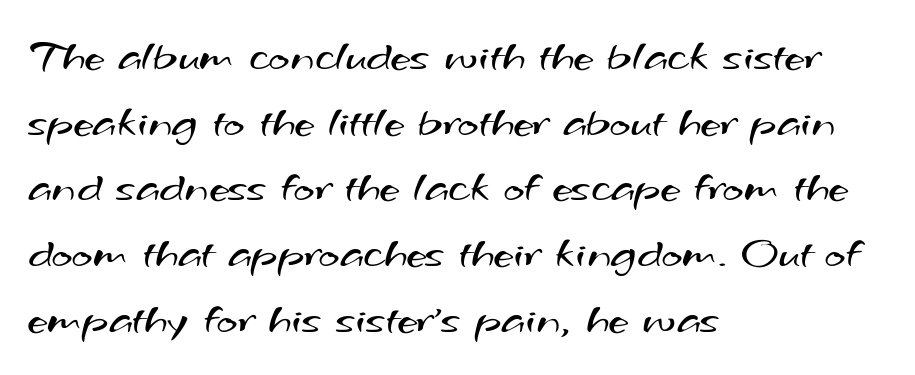
Each row of text sits above clean, open space. Every row of glyphs begins at an identical x-position on the left. The strokes carry an ordinary text weight at most. Honestly, the letter spacing is just normal — you wouldn't notice it. Examine the stroke ends and you'll find no serifs. Character widths vary here, with narrow letters taking less room than wide ones.
